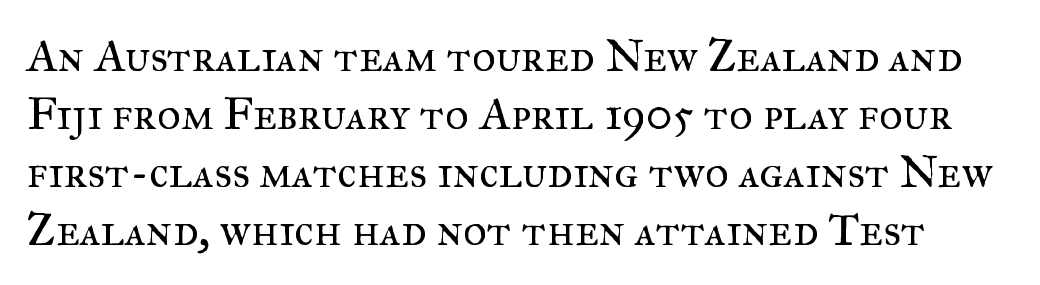
{"serif": "yes", "italic": "no", "bold": "no", "weight": "regular", "width": "normal", "stroke_contrast": "medium", "x_height": "small", "monospaced": "no", "underline": "no", "line_spacing": "normal", "line_spacing_ratio": 1.26, "letter_spacing": "normal", "letter_spacing_em": 0.0, "glyph_px": 46}
